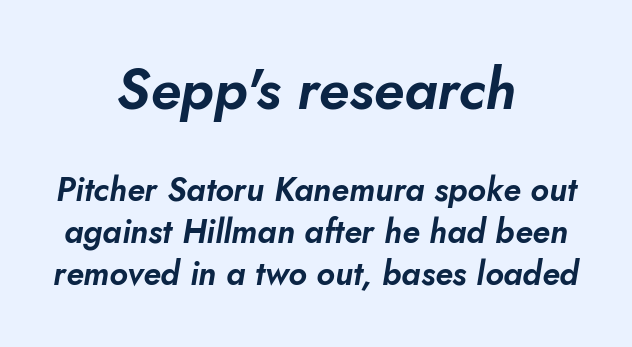
The composition opens big and finishes small. The tracking reads as untouched default to a designer's eye. The rendering uses a moderate line-height, typical for paragraphs. The rendering positions every line midway between the sides.
